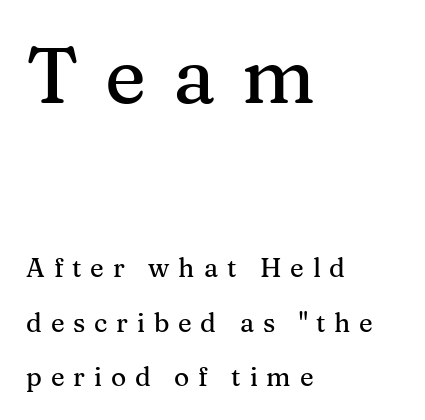
{"serif": "yes", "italic": "no", "width": "normal", "stroke_contrast": "medium", "x_height": "medium", "monospaced": "no", "underline": "no", "align": "left", "line_spacing": "loose", "line_spacing_ratio": 2.09, "letter_spacing": "wide", "letter_spacing_em": 0.34, "larger_block": "first", "size_ratio": 3.0, "glyph_px": 78}
